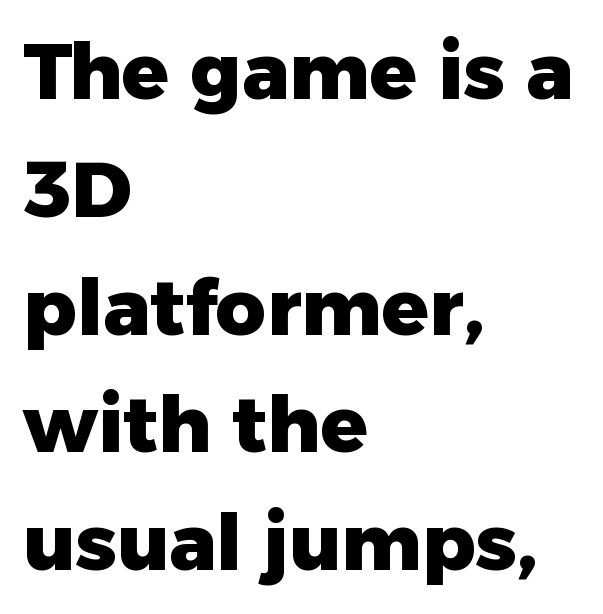
Q: Is the text bold? A: Yes.
Q: Is the text italic (slanted)? A: No, it is upright.
Q: Is the typeface a serif or a sans-serif typeface? A: Sans-serif.
Q: Is the text underlined? A: No.
Q: How is the paragraph aligned? A: Left-aligned.
Q: Is the spacing between letters normal or unusually wide? A: Normal.
Q: Is the spacing between lines tight, normal or loose? A: Normal.
Q: Width (condensed, normal, or wide)? A: Normal.
Q: Stroke contrast? A: Low.
Q: x-height? A: Medium.
Q: Monospaced? A: No.
